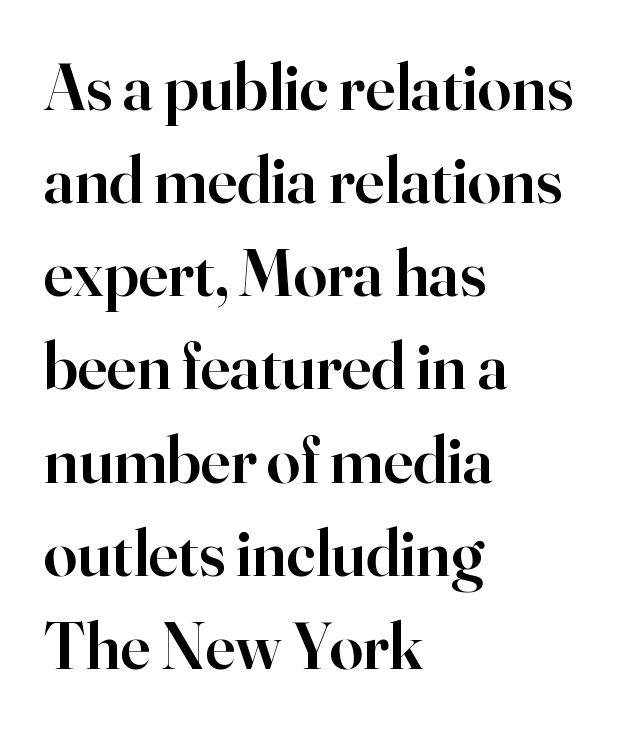
{"serif": "yes", "italic": "no", "bold": "semi", "weight": "semibold", "width": "normal", "stroke_contrast": "high", "x_height": "small", "monospaced": "no", "underline": "no", "align": "left", "line_spacing": "normal", "line_spacing_ratio": 1.39, "letter_spacing": "normal", "letter_spacing_em": 0.0, "glyph_px": 67}
